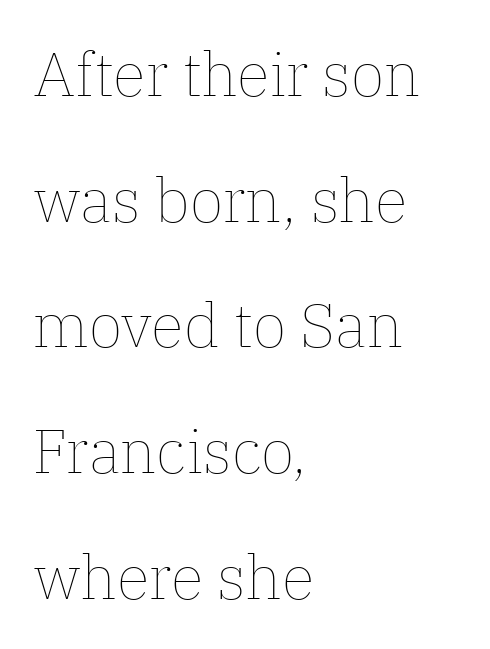
Default kerning and tracking; the words read as compact shapes. Italic? Not at all — the glyphs are vertical. Notice the wide empty band between every row — that's loose leading. This rendering features lettering with no underline.
